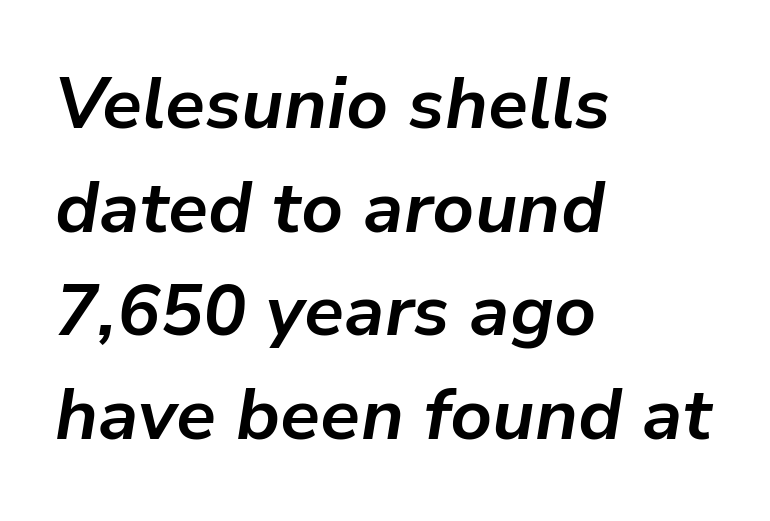
Q: Is the text bold? A: Yes.
Q: Is the text italic (slanted)? A: Yes, it leans right by about 9 degrees.
Q: Is the text underlined? A: No.
Q: How is the paragraph aligned? A: Left-aligned.
Q: Is the spacing between letters normal or unusually wide? A: Normal.
Q: Is the spacing between lines tight, normal or loose? A: Normal.
Q: Width (condensed, normal, or wide)? A: Normal.
Q: Stroke contrast? A: Low.
Q: x-height? A: Medium.
Q: Monospaced? A: No.
